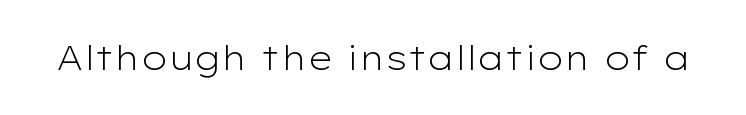
The image shows 34 px light, wide sans-serif type, upright; set normal letter spacing, not underlined; low stroke contrast and a medium x-height.
